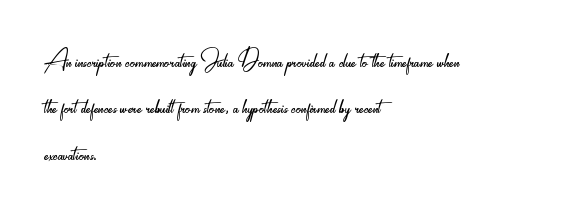
The image shows 32 px light, condensed sans-serif type; set left-aligned, normal line spacing (1.45x), normal letter spacing, not underlined; low stroke contrast and a small x-height.
